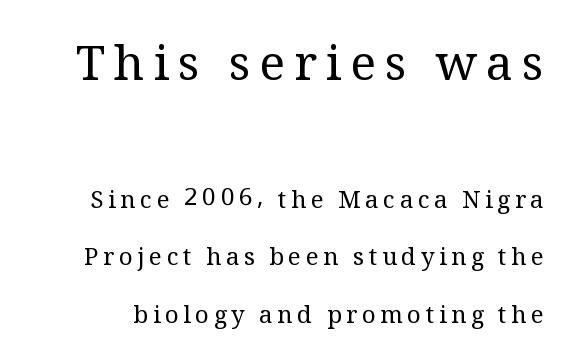
Q: Is the text bold? A: No.
Q: Is the text italic (slanted)? A: No, it is upright.
Q: Is the typeface a serif or a sans-serif typeface? A: Serif.
Q: Is the text underlined? A: No.
Q: Is the spacing between lines tight, normal or loose? A: Loose.
Q: Which block of text is set in a larger size, the first (top) or the second (bottom)? A: The first (top) one.
Q: Width (condensed, normal, or wide)? A: Normal.
Q: Stroke contrast? A: Medium.
Q: x-height? A: Medium.
Q: Monospaced? A: No.
